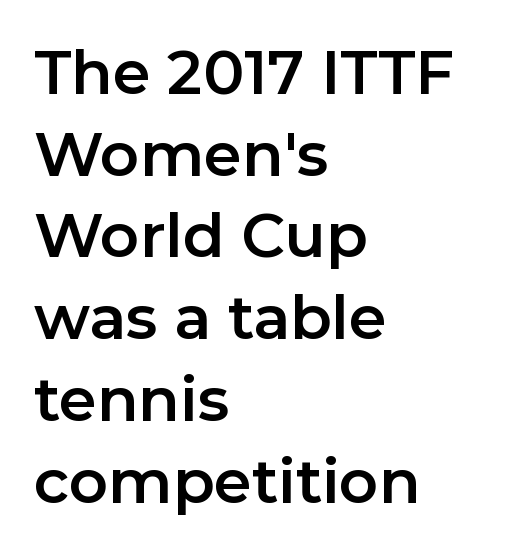
The image shows 61 px sans-serif type, upright; set left-aligned, normal line spacing (1.34x), normal letter spacing, not underlined; low stroke contrast and a medium x-height.
